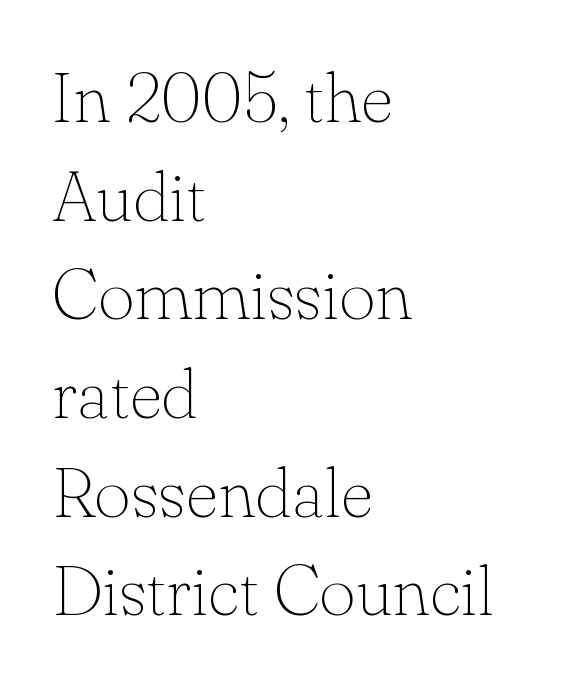
{"serif": "yes", "italic": "no", "bold": "no", "weight": "thin", "width": "normal", "stroke_contrast": "low", "x_height": "small", "monospaced": "no", "underline": "no", "align": "left", "line_spacing": "normal", "line_spacing_ratio": 1.39, "letter_spacing": "normal", "letter_spacing_em": 0.0, "glyph_px": 71}
